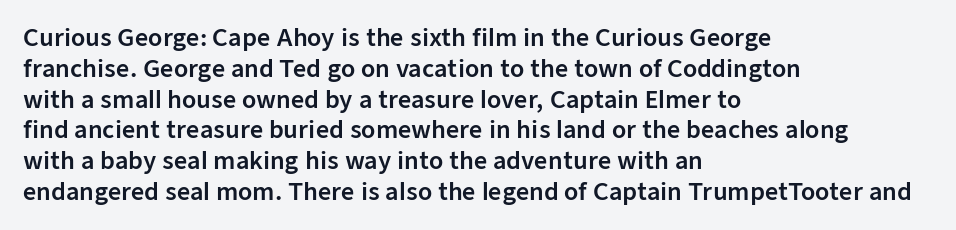
{"italic": "no", "underline": "no", "align": "left", "line_spacing": "normal", "line_spacing_ratio": 1.34, "letter_spacing": "normal", "letter_spacing_em": 0.0, "glyph_px": 23}
